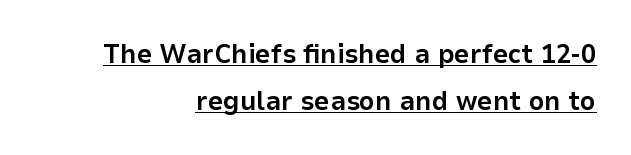
{"italic": "no", "bold": "yes", "underline": "yes", "align": "right", "line_spacing_ratio": 1.73, "letter_spacing": "normal", "letter_spacing_em": 0.0, "glyph_px": 27}
